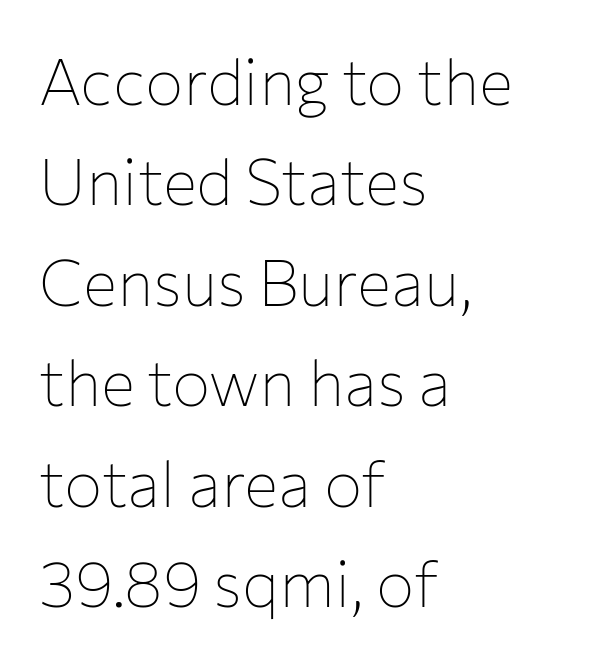
The passage shown is not bold in any degree. What kind of face is this? One without serifs — a sans. Caption: standard tracking, unaltered. The letters advance in unequal steps, a hallmark of proportional type. Upright lettering throughout. The setting favours the left margin, as ordinary paragraphs usually do.
